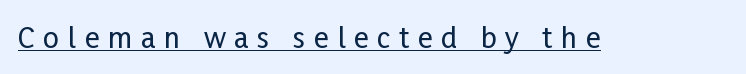
{"serif": "no", "italic": "no", "width": "condensed", "stroke_contrast": "low", "x_height": "medium", "monospaced": "no", "underline": "yes", "letter_spacing": "wide", "letter_spacing_em": 0.31, "glyph_px": 28}
